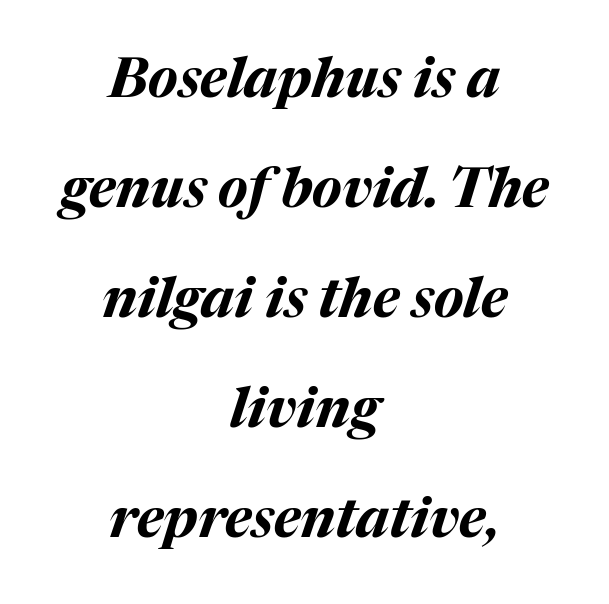
Q: Is the text bold? A: Yes.
Q: Is the text italic (slanted)? A: Yes, it leans right by about 17 degrees.
Q: Is the text underlined? A: No.
Q: How is the paragraph aligned? A: Centered.
Q: Is the spacing between letters normal or unusually wide? A: Normal.
Q: Is the spacing between lines tight, normal or loose? A: Loose.
Q: Width (condensed, normal, or wide)? A: Normal.
Q: Stroke contrast? A: Medium.
Q: x-height? A: Medium.
Q: Monospaced? A: No.
